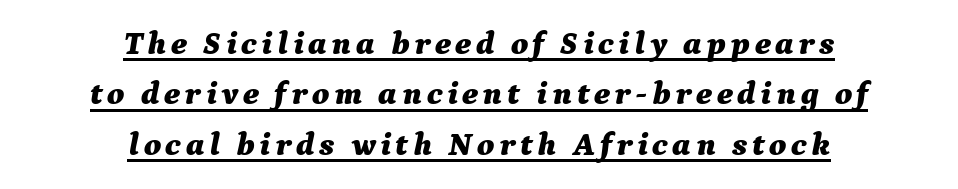
Q: Is the text bold? A: Yes.
Q: Is the text italic (slanted)? A: Yes, it leans right by about 9 degrees.
Q: Is the text underlined? A: Yes.
Q: How is the paragraph aligned? A: Centered.
Q: Is the spacing between lines tight, normal or loose? A: Normal.
Q: Width (condensed, normal, or wide)? A: Normal.
Q: Stroke contrast? A: Medium.
Q: x-height? A: Medium.
Q: Monospaced? A: No.
